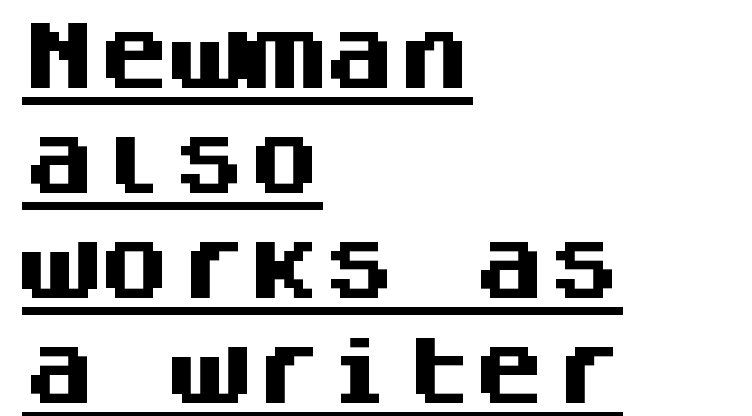
The image shows 75 px heavy sans-serif type, upright, monospaced; set left-aligned, normal line spacing (1.4x), normal letter spacing, underlined; medium stroke contrast and a large x-height.
